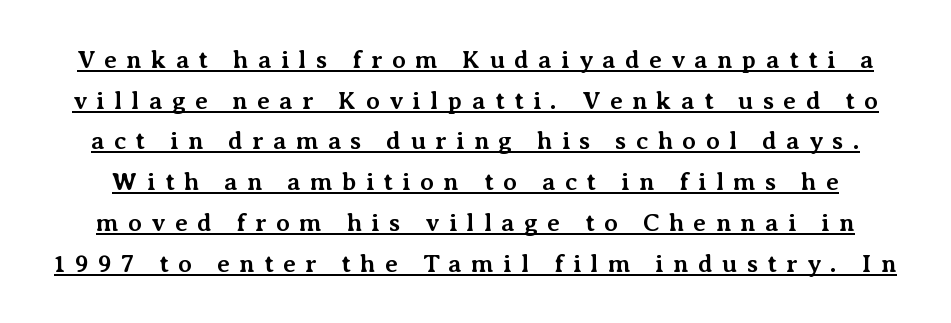
Q: Is the text bold? A: Yes.
Q: Is the text italic (slanted)? A: No, it is upright.
Q: Is the text underlined? A: Yes.
Q: Is the spacing between letters normal or unusually wide? A: Unusually wide.
Q: Is the spacing between lines tight, normal or loose? A: Normal.
